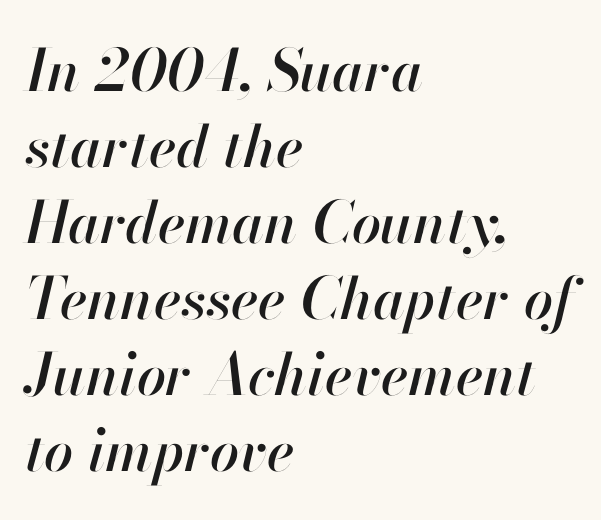
Q: Is the text italic (slanted)? A: Yes, it leans right by about 13 degrees.
Q: Is the text underlined? A: No.
Q: How is the paragraph aligned? A: Left-aligned.
Q: Is the spacing between letters normal or unusually wide? A: Normal.
Q: Is the spacing between lines tight, normal or loose? A: Normal.
Q: Width (condensed, normal, or wide)? A: Normal.
Q: Stroke contrast? A: High.
Q: x-height? A: Small.
Q: Monospaced? A: No.
